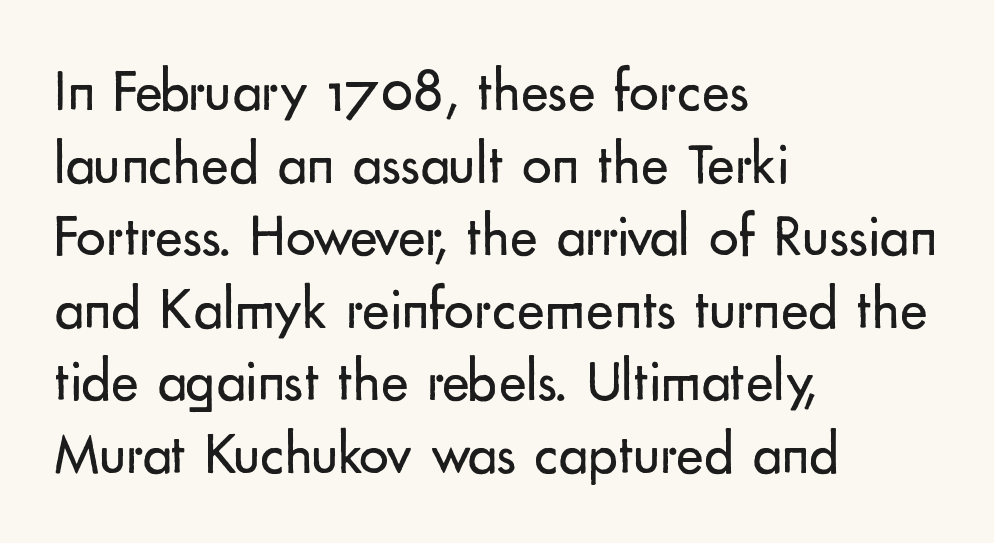
The image shows 59 px regular-weight sans-serif type, upright; set left-aligned, line spacing 1.23x, normal letter spacing, not underlined; low stroke contrast and a small x-height.
